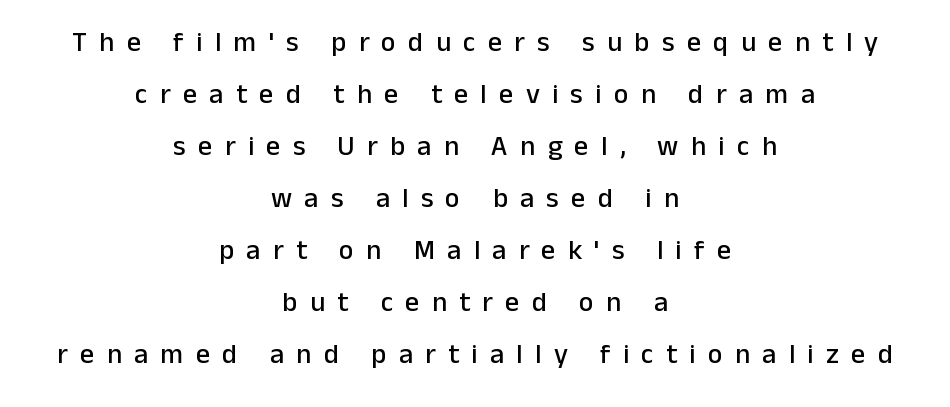
Q: Is the text italic (slanted)? A: No, it is upright.
Q: Is the typeface a serif or a sans-serif typeface? A: Sans-serif.
Q: Is the text underlined? A: No.
Q: How is the paragraph aligned? A: Centered.
Q: Is the spacing between letters normal or unusually wide? A: Unusually wide.
Q: Width (condensed, normal, or wide)? A: Normal.
Q: Stroke contrast? A: Low.
Q: x-height? A: Medium.
Q: Monospaced? A: No.
